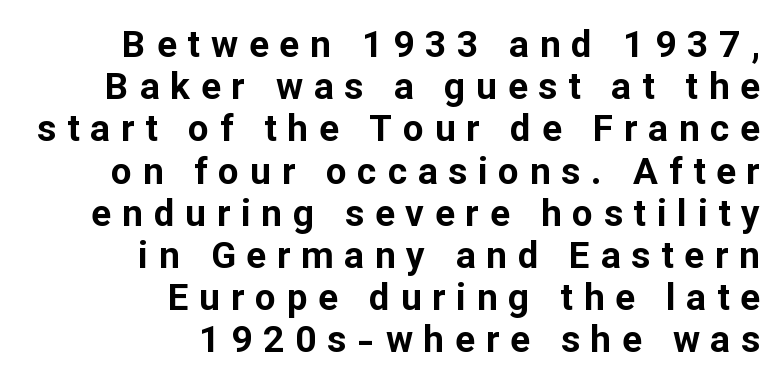
{"serif": "no", "italic": "no", "bold": "yes", "weight": "bold", "width": "normal", "stroke_contrast": "low", "x_height": "medium", "monospaced": "no", "underline": "no", "align": "right", "line_spacing": "tight", "line_spacing_ratio": 1.14, "letter_spacing": "wide", "letter_spacing_em": 0.29, "glyph_px": 37}
